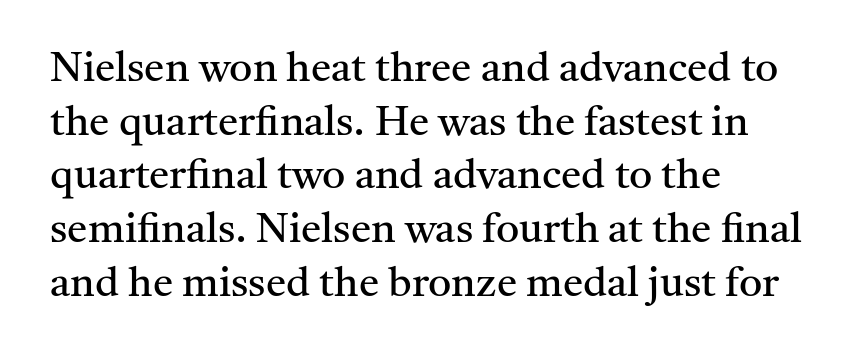
{"serif": "yes", "italic": "no", "bold": "no", "weight": "regular", "width": "normal", "stroke_contrast": "medium", "x_height": "medium", "monospaced": "no", "underline": "no", "align": "left", "line_spacing": "normal", "line_spacing_ratio": 1.31, "letter_spacing": "normal", "letter_spacing_em": 0.0, "glyph_px": 41}
